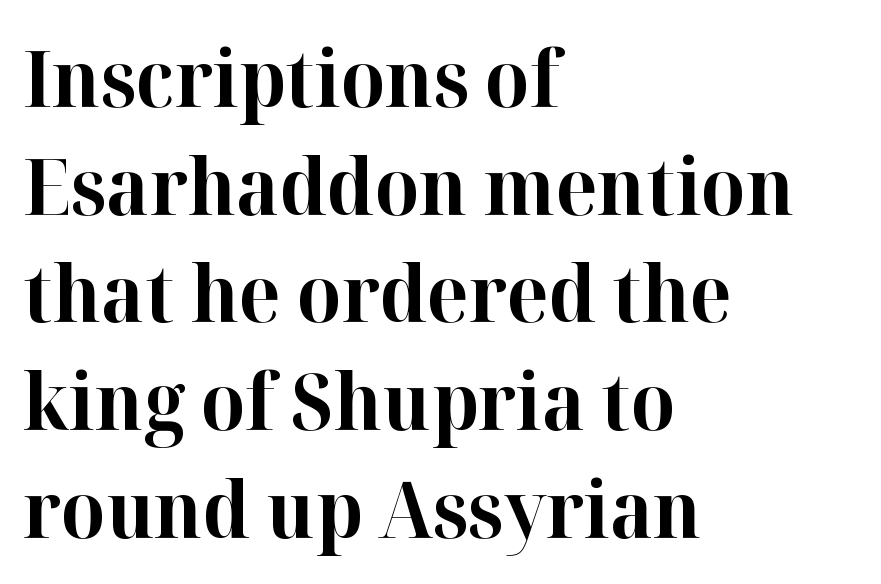
A typesetter would call this proportional, since set widths differ per character. Strong, thick strokes mark this as bold type. Leading: standard. The typography opts for an upright posture over an oblique one.
